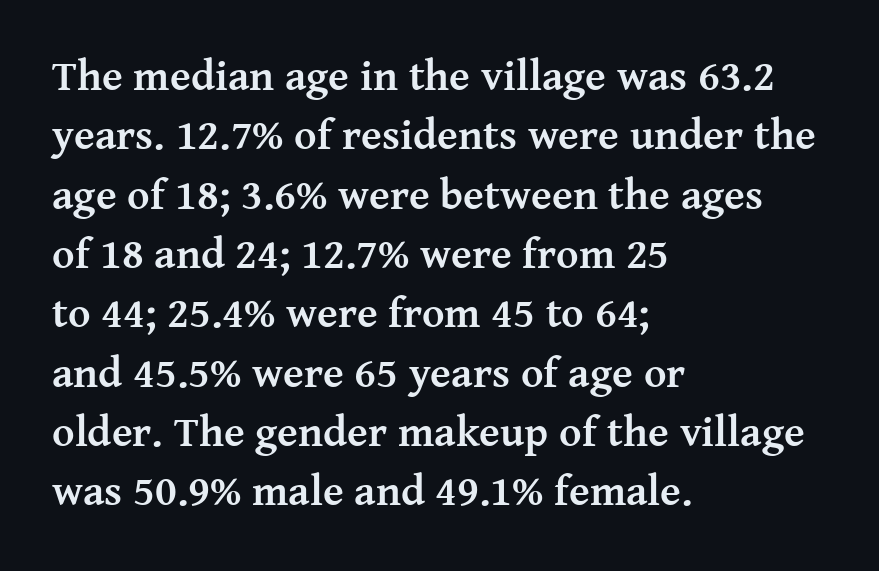
The image shows 43 px semibold serif type, upright; set left-aligned, normal line spacing (1.38x), normal letter spacing, not underlined; medium stroke contrast and a medium x-height.
